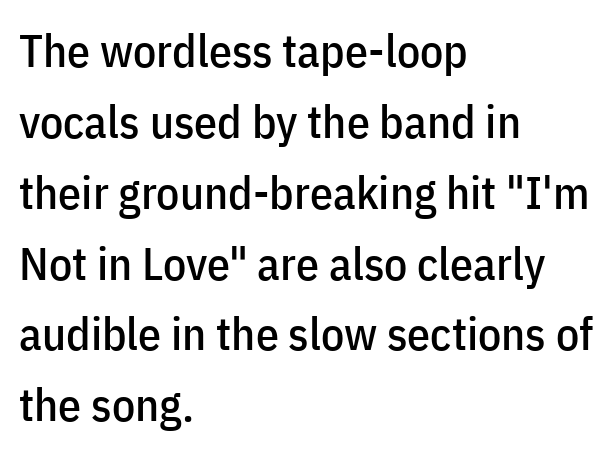
{"serif": "no", "italic": "no", "width": "condensed", "stroke_contrast": "low", "x_height": "medium", "monospaced": "no", "underline": "no", "align": "left", "line_spacing": "normal", "line_spacing_ratio": 1.54, "letter_spacing": "normal", "letter_spacing_em": 0.0, "glyph_px": 46}
